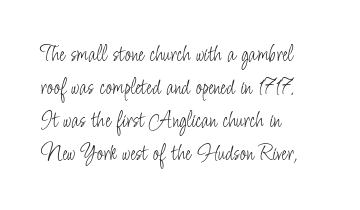
The image shows 24 px text type; set left-aligned, normal line spacing (1.37x), normal letter spacing, not underlined.
